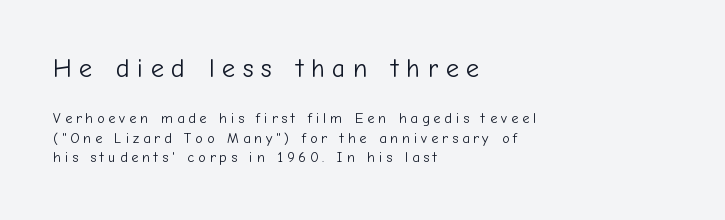
Q: Is the text bold? A: No.
Q: Is the text italic (slanted)? A: No, it is upright.
Q: Is the text underlined? A: No.
Q: How is the paragraph aligned? A: Left-aligned.
Q: Is the spacing between letters normal or unusually wide? A: Unusually wide.
Q: Is the spacing between lines tight, normal or loose? A: Normal.
Q: Which block of text is set in a larger size, the first (top) or the second (bottom)? A: The first (top) one.
